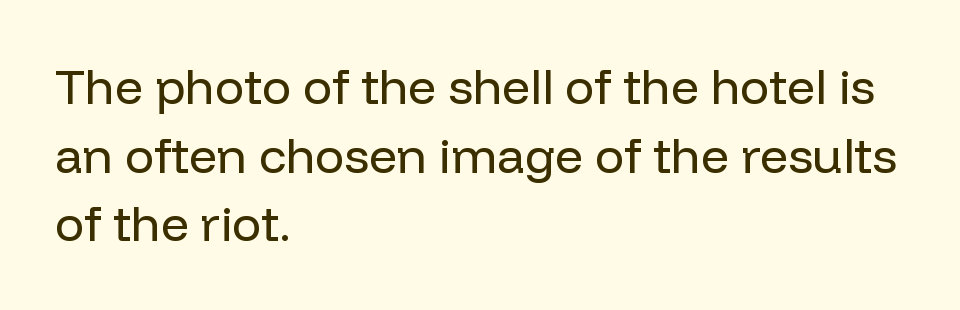
Regarding leading, the lines here are spaced in the standard way. Reading down the block, your eye returns to a fixed left position each line. Underlining? Definitely not there. You could not count columns in this text — the font is proportionally spaced. The font family rendered here belongs to the sans-serif group.
